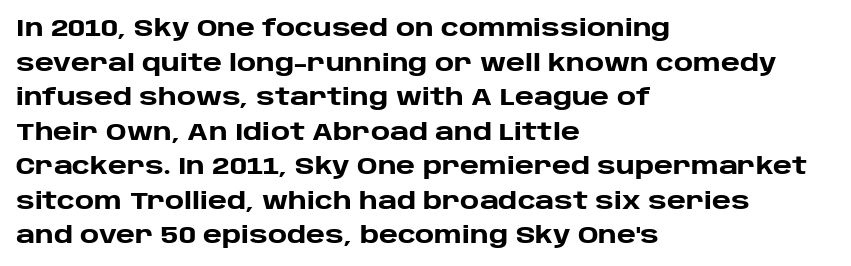
{"italic": "no", "bold": "yes", "underline": "no", "align": "left", "line_spacing": "normal", "line_spacing_ratio": 1.44, "letter_spacing": "normal", "letter_spacing_em": 0.0, "glyph_px": 24}
